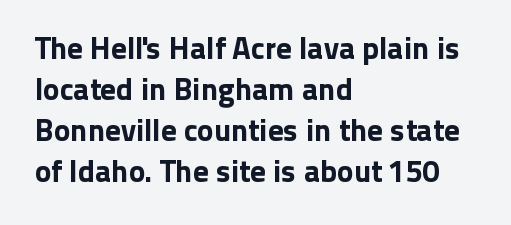
Proportional: the letters do not fall into vertical columns. The type family on display is of the sans-serif kind. Vertically, the passage feels balanced, rows spaced as you'd expect. The type sits square on the baseline with zero lean. Between one letter and the next there's only the usual sliver of space. In CSS terms this would be text-align: left.
